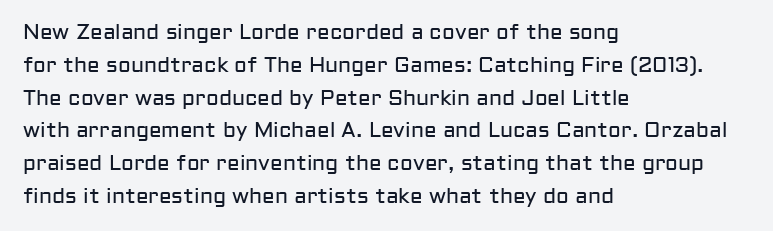
Upright lettering throughout. The rows are spaced the way most documents space them. These lines stack with their left ends in a neat column. The space beneath each line is pristine and unruled. This sample uses plain, unmodified letter spacing. Stem width sits at or under what a default text font uses.
